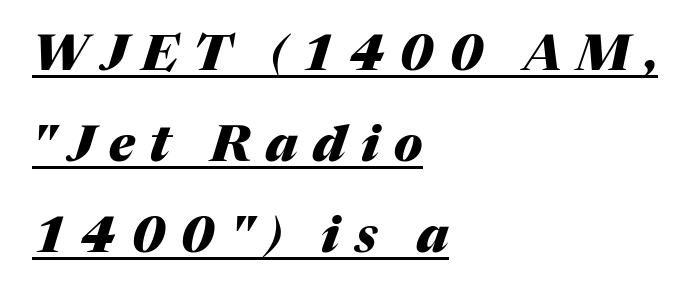
{"italic": "yes", "lean": "right", "slant_degrees": 17, "bold": "yes", "weight": "heavy", "width": "normal", "stroke_contrast": "medium", "x_height": "medium", "monospaced": "no", "underline": "yes", "align": "left", "line_spacing_ratio": 1.86, "letter_spacing": "wide", "letter_spacing_em": 0.31, "glyph_px": 49}
